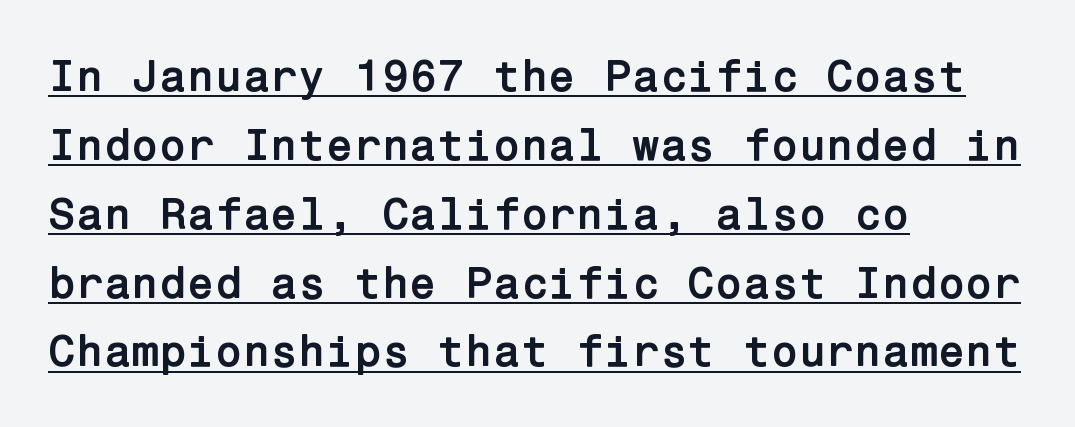
{"serif": "no", "italic": "no", "bold": "yes", "weight": "semibold", "width": "normal", "stroke_contrast": "low", "x_height": "medium", "underline": "yes", "align": "left", "line_spacing": "normal", "line_spacing_ratio": 1.53, "letter_spacing": "normal", "letter_spacing_em": 0.0, "glyph_px": 45}
